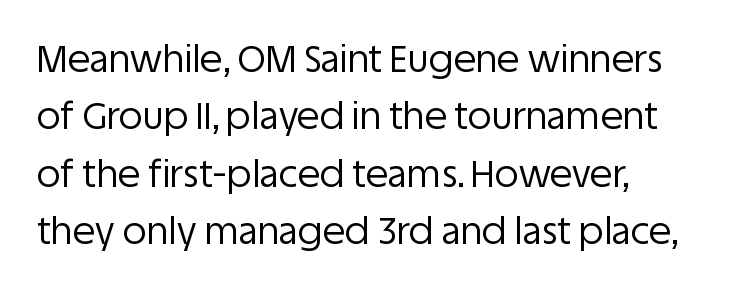
Layout note: lines flush left. I'd call this a sans setting — the letters go barefoot. Italic? Not at all — the glyphs are vertical. The specimen omits any rule beneath the text block's lines. A typesetter would call this proportional, since set widths differ per character.
